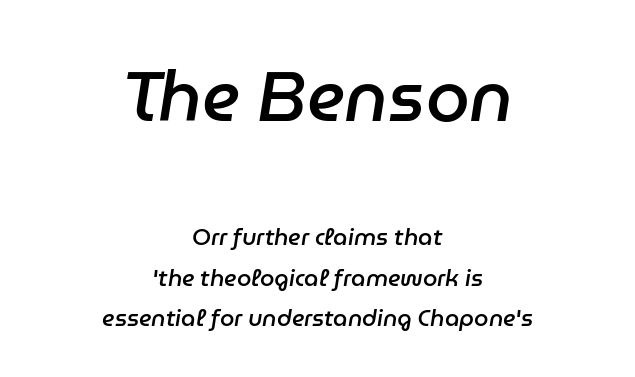
Lines of text with bare space underneath. The face used here appears at its bigger size in the upper chunk. Moderately thickened strokes mark this as semibold type. Spacing verdict: proportional, widths tailored to each character. Alignment: centered. Between one letter and the next there's only the usual sliver of space.
